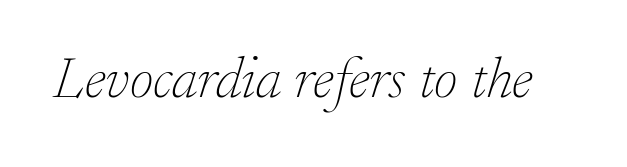
The image shows 58 px thin serif type, italic (leaning right); set normal letter spacing, not underlined; low stroke contrast and a small x-height.
